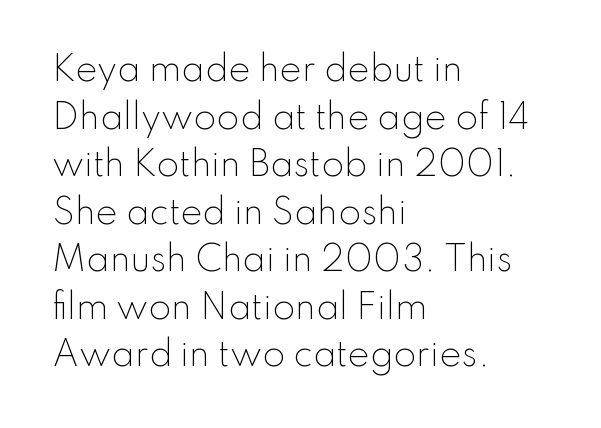
The image shows 33 px light sans-serif type, upright; set left-aligned, normal line spacing (1.44x), normal letter spacing, not underlined; low stroke contrast and a small x-height.
